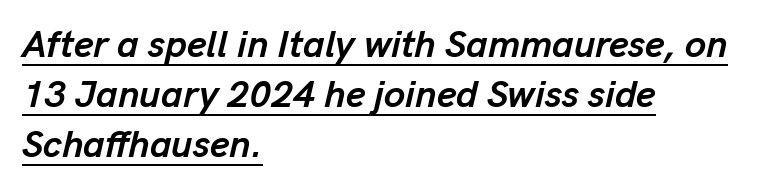
Q: Is the text bold? A: Yes.
Q: Is the text italic (slanted)? A: Yes, it leans right by about 13 degrees.
Q: Is the text underlined? A: Yes.
Q: How is the paragraph aligned? A: Left-aligned.
Q: Is the spacing between letters normal or unusually wide? A: Normal.
Q: Is the spacing between lines tight, normal or loose? A: Normal.
Q: Width (condensed, normal, or wide)? A: Normal.
Q: Stroke contrast? A: Low.
Q: x-height? A: Medium.
Q: Monospaced? A: No.
